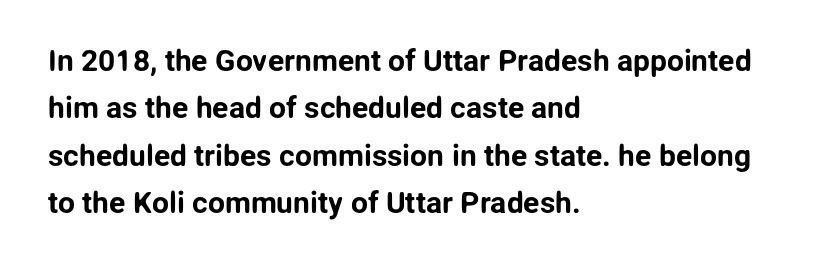
Descenders hang freely into open space. The letters advance in unequal steps, a hallmark of proportional type. A typesetter would call this leading conventional body-copy spacing. Style check: upright.
